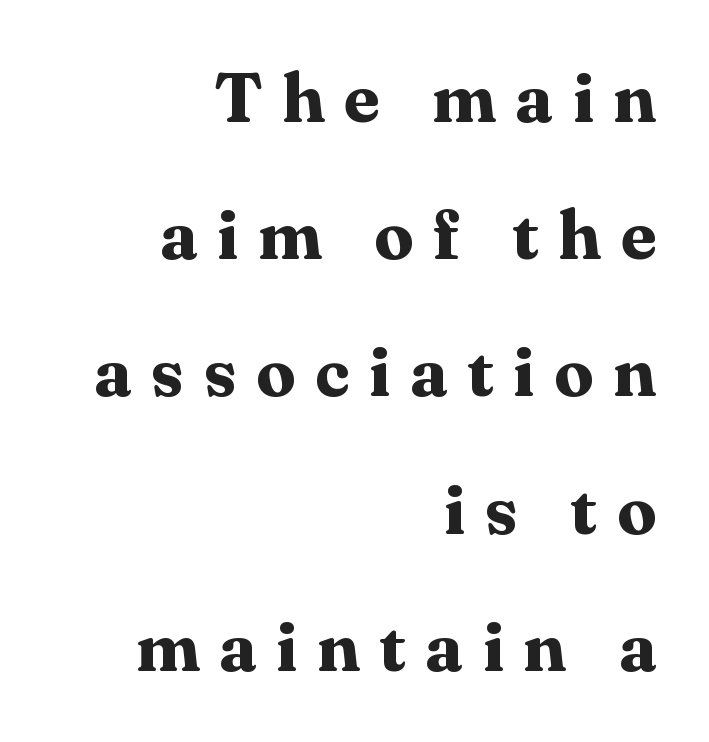
The face used here is proportionally spaced, like ordinary book or web type. A typesetter would mark this as roman, not italic. Which margin do the lines hug? The right one — the left edge is uneven. Line spacing here is loose.
